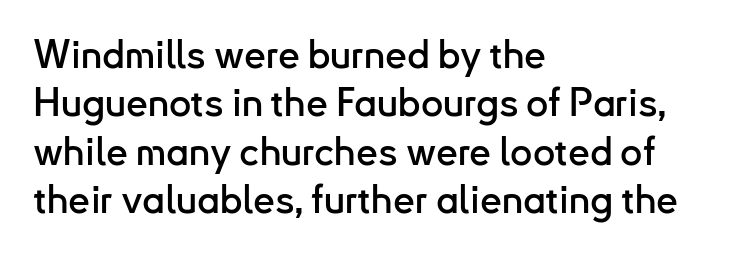
{"serif": "no", "italic": "no", "width": "normal", "stroke_contrast": "low", "x_height": "small", "monospaced": "no", "underline": "no", "align": "left", "line_spacing_ratio": 1.24, "letter_spacing": "normal", "letter_spacing_em": 0.0, "glyph_px": 39}
